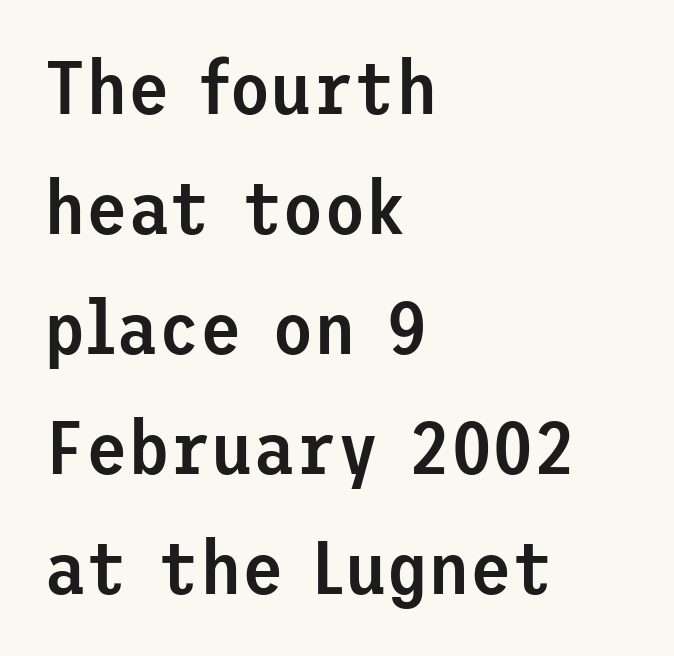
Q: Is the text bold? A: Semi-bold.
Q: Is the text italic (slanted)? A: No, it is upright.
Q: Is the typeface a serif or a sans-serif typeface? A: Sans-serif.
Q: Is the text underlined? A: No.
Q: How is the paragraph aligned? A: Left-aligned.
Q: Is the spacing between letters normal or unusually wide? A: Normal.
Q: Is the spacing between lines tight, normal or loose? A: Normal.
Q: Width (condensed, normal, or wide)? A: Normal.
Q: Stroke contrast? A: Low.
Q: x-height? A: Medium.
